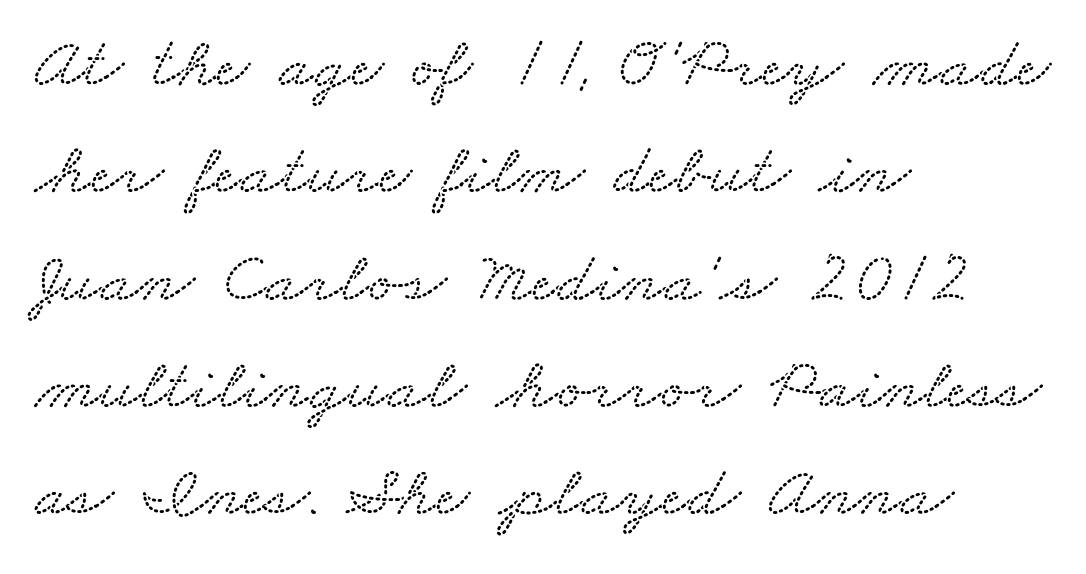
Q: Is the typeface a serif or a sans-serif typeface? A: Serif.
Q: Is the text underlined? A: No.
Q: How is the paragraph aligned? A: Left-aligned.
Q: Is the spacing between letters normal or unusually wide? A: Normal.
Q: Is the spacing between lines tight, normal or loose? A: Normal.
Q: Width (condensed, normal, or wide)? A: Wide.
Q: Stroke contrast? A: Medium.
Q: x-height? A: Small.
Q: Monospaced? A: No.
